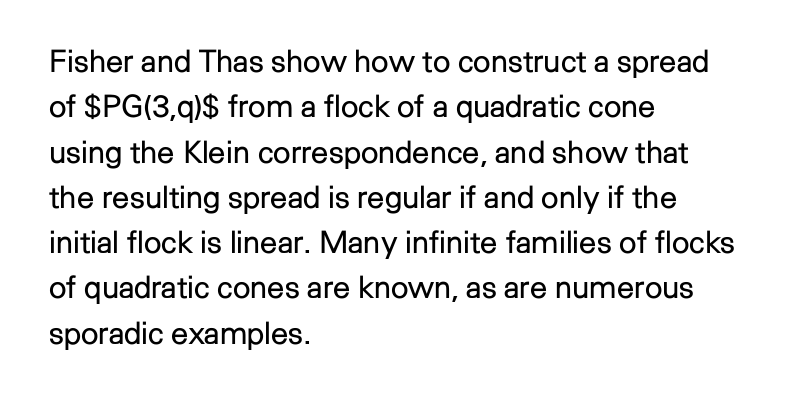
The image shows 31 px regular-weight sans-serif type, upright; set left-aligned, normal line spacing (1.46x), normal letter spacing, not underlined; low stroke contrast and a medium x-height.
